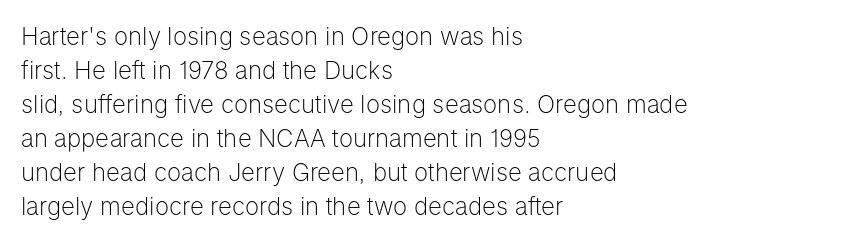
{"italic": "no", "bold": "no", "underline": "no", "align": "left", "line_spacing": "normal", "line_spacing_ratio": 1.42, "letter_spacing": "normal", "letter_spacing_em": 0.0, "glyph_px": 24}
